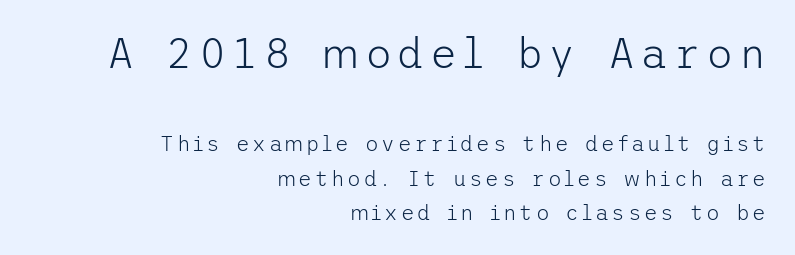
The image shows 42 px light sans-serif type, upright; set right-aligned, normal line spacing (1.64x), not underlined; the first (top) block is 2.0x larger; low stroke contrast and a medium x-height.
